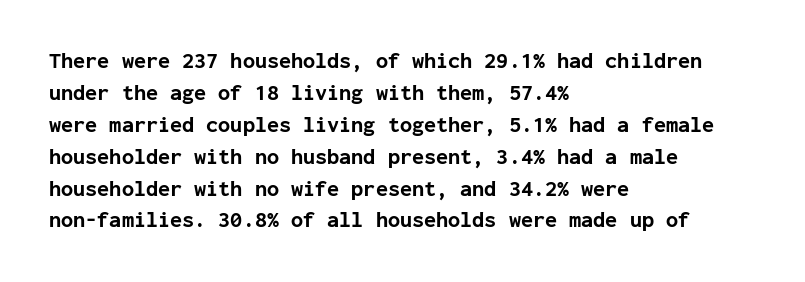
Q: Is the text bold? A: Yes.
Q: Is the text italic (slanted)? A: No, it is upright.
Q: Is the text underlined? A: No.
Q: How is the paragraph aligned? A: Left-aligned.
Q: Is the spacing between letters normal or unusually wide? A: Normal.
Q: Is the spacing between lines tight, normal or loose? A: Normal.
